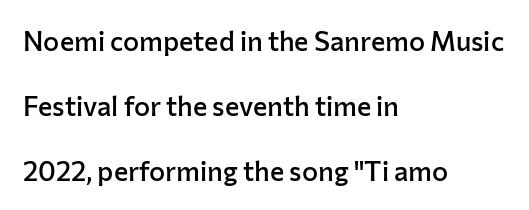
This sample trades compactness for vertical openness between lines. Emphasis by weight is partial: semibold. The type is set solid horizontally, with unmodified tracking. Short and long lines alike share a common starting point at left. The words here are not underlined. Do the letters lean? They stand straight.
